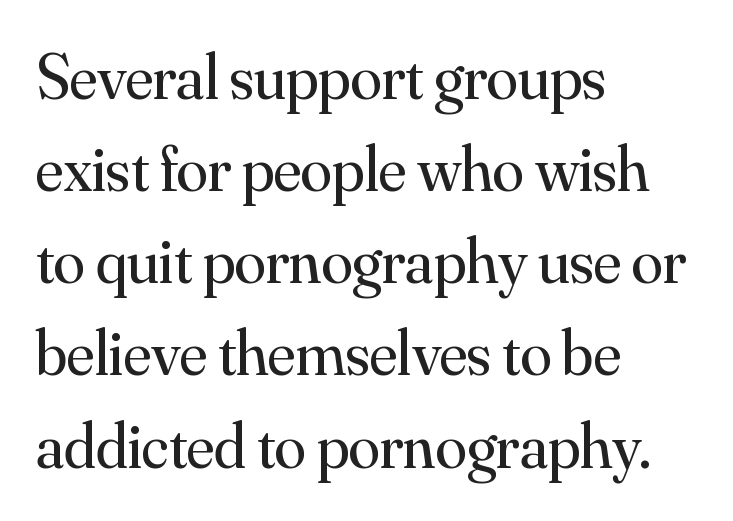
{"serif": "yes", "italic": "no", "bold": "no", "weight": "regular", "width": "normal", "stroke_contrast": "medium", "x_height": "small", "monospaced": "no", "underline": "no", "align": "left", "line_spacing": "normal", "line_spacing_ratio": 1.44, "letter_spacing": "normal", "letter_spacing_em": 0.0, "glyph_px": 64}
